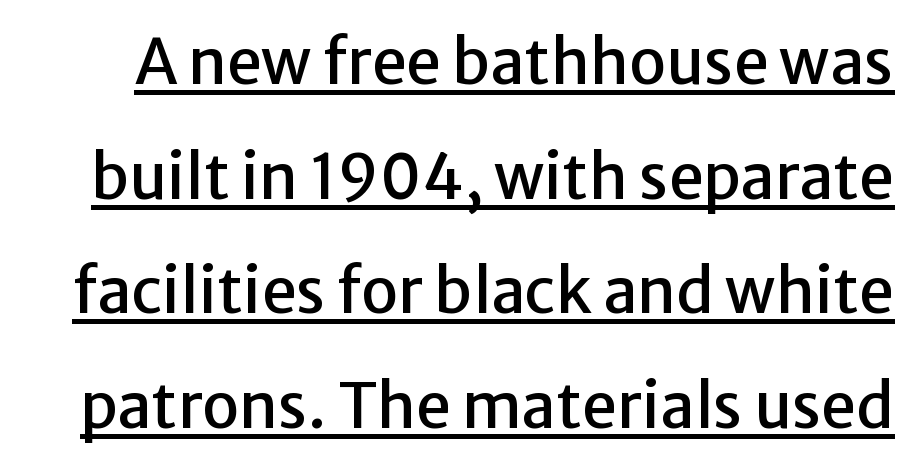
The image shows 62 px sans-serif type, upright; set line spacing 1.85x, normal letter spacing, underlined; low stroke contrast and a medium x-height.
